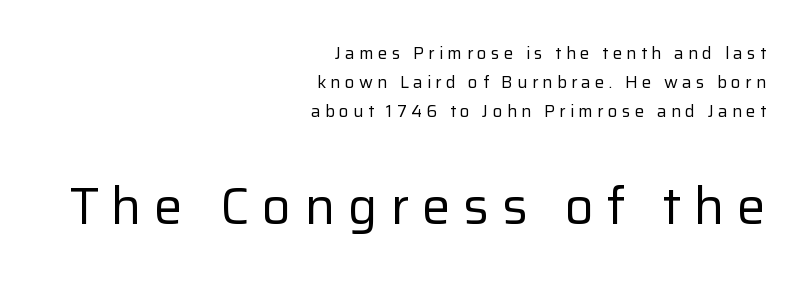
Someone cranked the tracking dial way up on this one. The more generous point size was reserved for the lower chunk. The text was rendered using a sans face with plain stroke endings. Descenders hang freely into open space.
